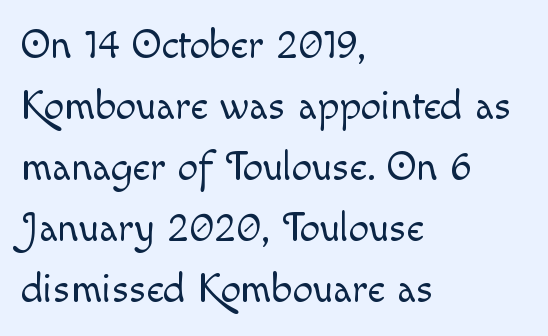
Q: Is the text bold? A: No.
Q: Is the text italic (slanted)? A: No, it is upright.
Q: Is the text underlined? A: No.
Q: How is the paragraph aligned? A: Left-aligned.
Q: Is the spacing between letters normal or unusually wide? A: Normal.
Q: Is the spacing between lines tight, normal or loose? A: Normal.
Q: Width (condensed, normal, or wide)? A: Normal.
Q: x-height? A: Small.
Q: Monospaced? A: No.
